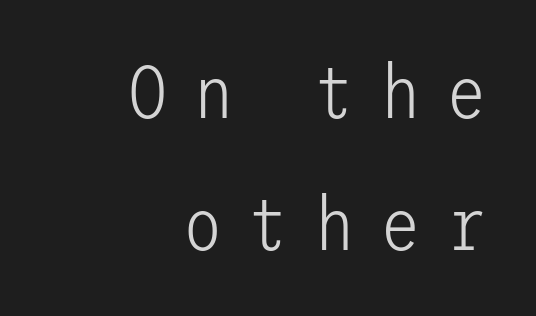
The image shows 75 px light sans-serif type, upright; set right-aligned, line spacing 1.76x, unusually wide letter spacing (+0.33 em), not underlined; low stroke contrast and a medium x-height.
